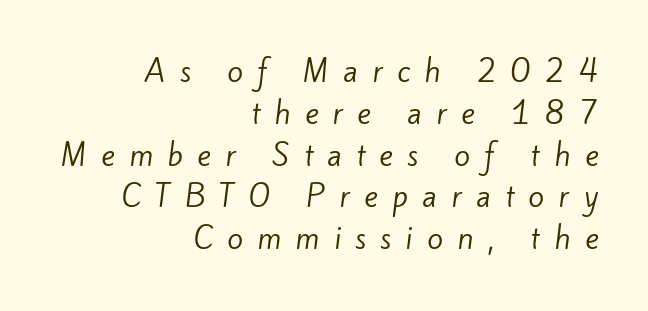
Ink coverage per letter is moderate at most. What kind of face is this? One without serifs — a sans. Do the characters align in a grid? No, the font is proportional. Baseline-to-baseline distance is the conventional proportion of letter height. Check the space under the baseline: it is left empty.
